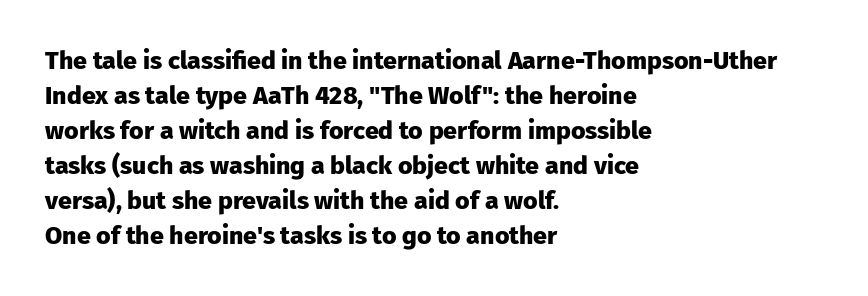
Q: Is the text bold? A: Yes.
Q: Is the text italic (slanted)? A: No, it is upright.
Q: Is the text underlined? A: No.
Q: How is the paragraph aligned? A: Left-aligned.
Q: Is the spacing between letters normal or unusually wide? A: Normal.
Q: Is the spacing between lines tight, normal or loose? A: Normal.
